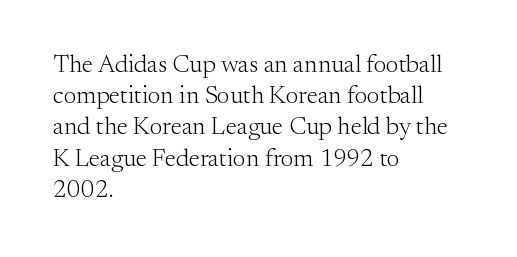
Spacing between characters is what you'd get straight out of the box. Ordinary non-slanted type is in use. The compositor pushed each line to the left boundary. Rows of type keep a routine distance in the vertical direction.
